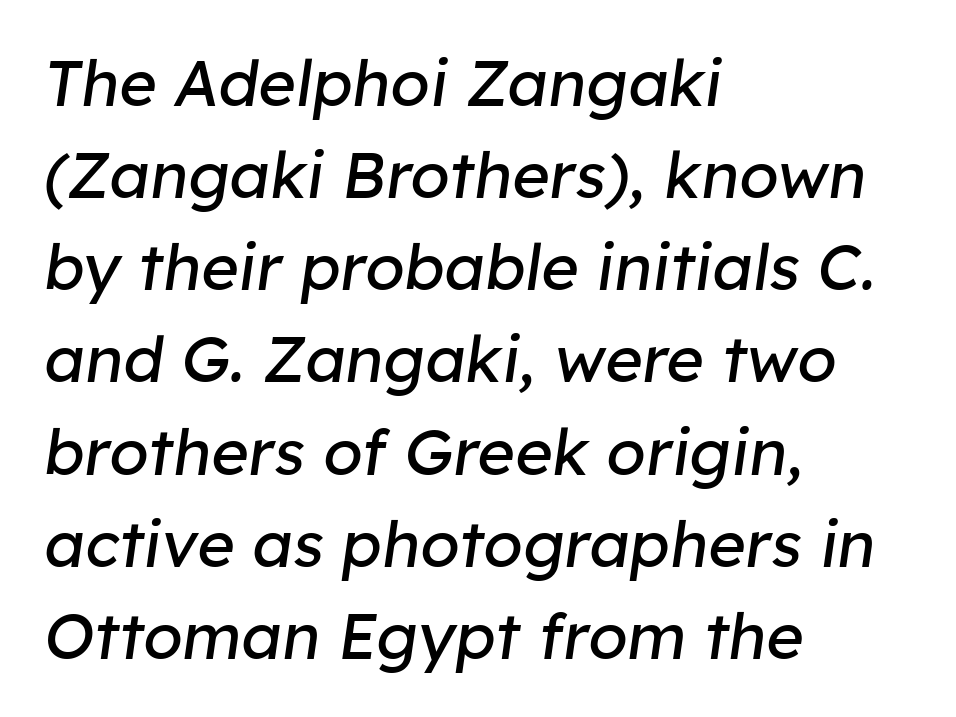
Q: Is the text bold? A: No.
Q: Is the text italic (slanted)? A: Yes, it leans right by about 8 degrees.
Q: Is the text underlined? A: No.
Q: How is the paragraph aligned? A: Left-aligned.
Q: Is the spacing between letters normal or unusually wide? A: Normal.
Q: Is the spacing between lines tight, normal or loose? A: Normal.
Q: Width (condensed, normal, or wide)? A: Normal.
Q: Stroke contrast? A: Low.
Q: x-height? A: Medium.
Q: Monospaced? A: No.
